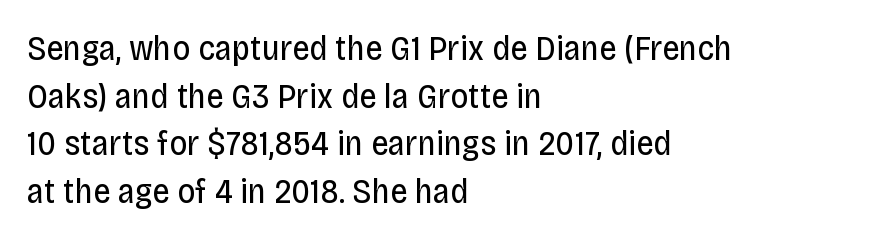
Q: Is the text bold? A: No.
Q: Is the text italic (slanted)? A: No, it is upright.
Q: Is the typeface a serif or a sans-serif typeface? A: Sans-serif.
Q: Is the text underlined? A: No.
Q: How is the paragraph aligned? A: Left-aligned.
Q: Is the spacing between letters normal or unusually wide? A: Normal.
Q: Is the spacing between lines tight, normal or loose? A: Normal.
Q: Width (condensed, normal, or wide)? A: Condensed.
Q: Stroke contrast? A: Low.
Q: x-height? A: Large.
Q: Monospaced? A: No.
